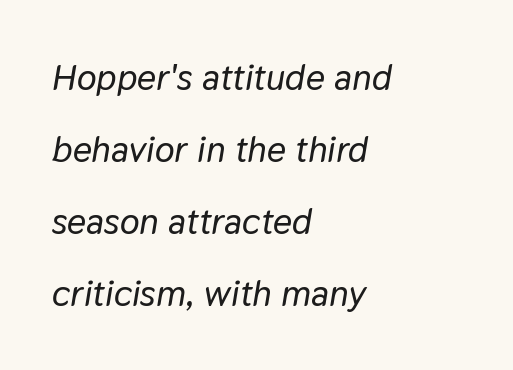
Q: Is the text italic (slanted)? A: Yes, it leans right by about 9 degrees.
Q: Is the text underlined? A: No.
Q: How is the paragraph aligned? A: Left-aligned.
Q: Is the spacing between letters normal or unusually wide? A: Normal.
Q: Is the spacing between lines tight, normal or loose? A: Loose.
Q: Width (condensed, normal, or wide)? A: Normal.
Q: Stroke contrast? A: Low.
Q: x-height? A: Medium.
Q: Monospaced? A: No.
